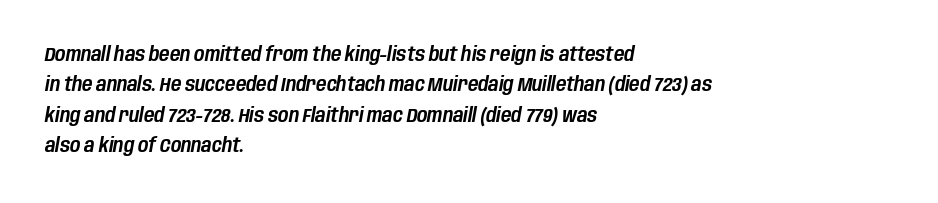
{"italic": "yes", "lean": "right", "slant_degrees": 10, "underline": "no", "align": "left", "line_spacing": "normal", "line_spacing_ratio": 1.52, "letter_spacing": "normal", "letter_spacing_em": 0.0, "glyph_px": 20}
